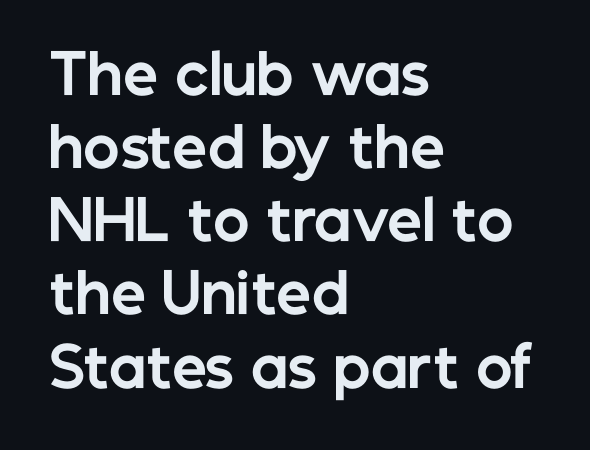
The image shows 55 px bold sans-serif type, upright; set left-aligned, normal line spacing (1.33x), normal letter spacing, not underlined; low stroke contrast and a medium x-height.
